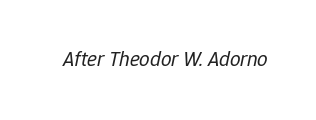
Each word holds together tightly as a unit, with standard inter-letter gaps. Style check: oblique. Lines of text with bare space underneath. Heaviness? Minimal to ordinary, like unemphasized prose.
